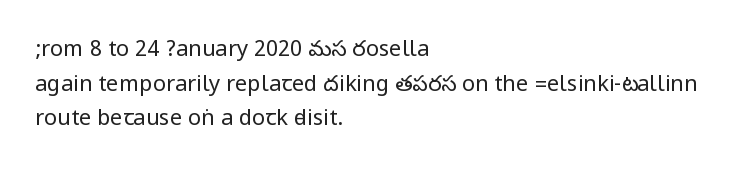
Q: Is the text bold? A: No.
Q: Is the text italic (slanted)? A: No, it is upright.
Q: Is the text underlined? A: No.
Q: How is the paragraph aligned? A: Left-aligned.
Q: Is the spacing between letters normal or unusually wide? A: Normal.
Q: Is the spacing between lines tight, normal or loose? A: Normal.
